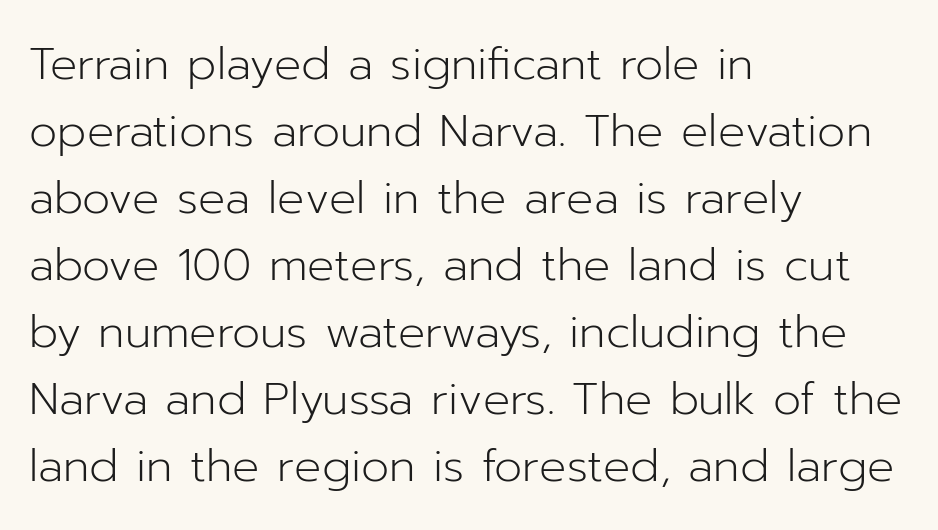
Counters stay open thanks to moderate or lighter strokes. The lines are quadded left. Each letter keeps its own natural width here, so spacing adapts to shape. No extra tracking has been applied to these lines. Has an underline been added? It has not.
